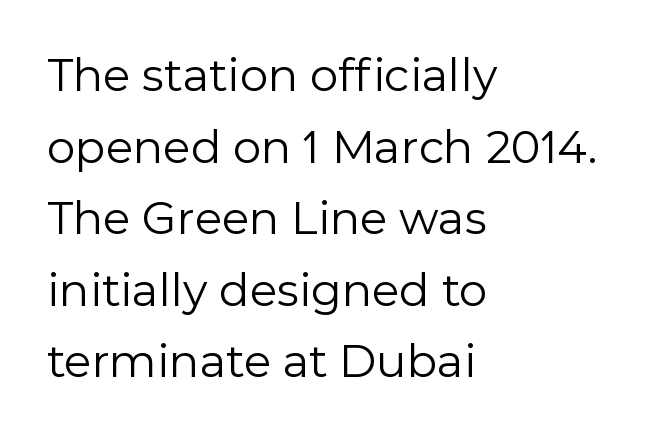
Posture: vertical. Reading down the block, your eye returns to a fixed left position each line. No letter is thick-stroked: the sample isn't bold. Glance below the letters and you will spot only blank space. Line spacing here is normal. Note the varied advance widths — an 'i' is clearly narrower than an 'm'.
